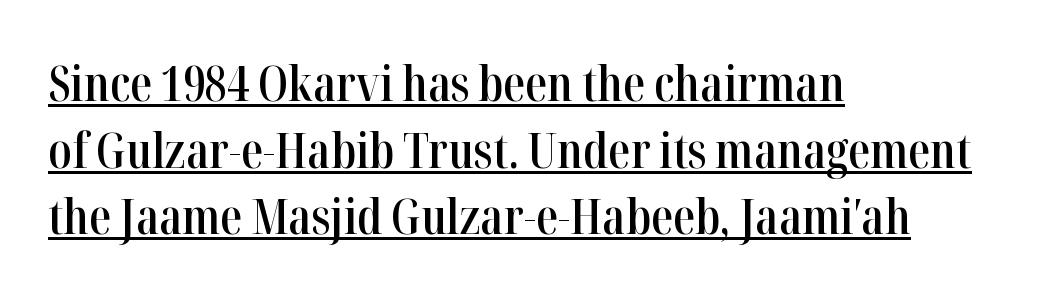
The font is running at a semibold setting, under full bold. Character widths vary here, with narrow letters taking less room than wide ones. Nobody touched the tracking dial on this one. You can tell from the footed stems that serif type was used.
